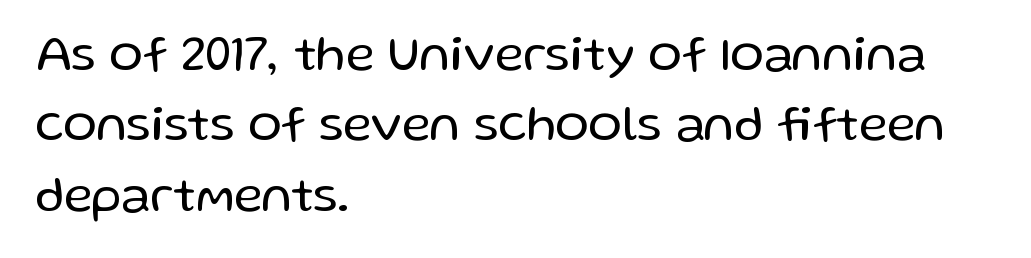
{"serif": "no", "italic": "no", "bold": "no", "weight": "regular", "width": "normal", "stroke_contrast": "low", "x_height": "medium", "monospaced": "no", "underline": "no", "align": "left", "line_spacing": "normal", "line_spacing_ratio": 1.41, "letter_spacing": "normal", "letter_spacing_em": 0.0, "glyph_px": 50}
